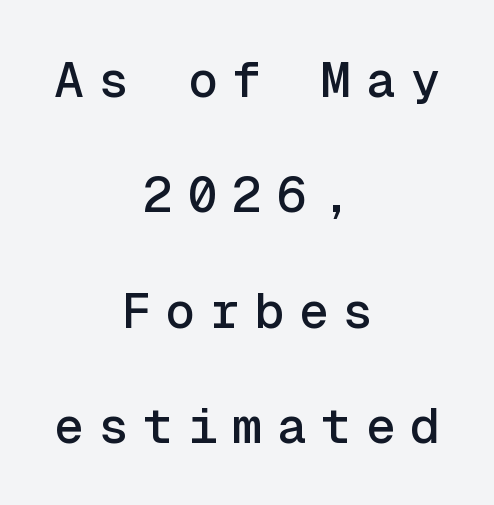
No word sits above an underline. Font category for this specimen: sans-serif. This sample has the even, mechanical cadence of fixed-width lettering. The type sits square on the baseline with zero lean. Each word looks stretched out because of the extra space between its letters.
